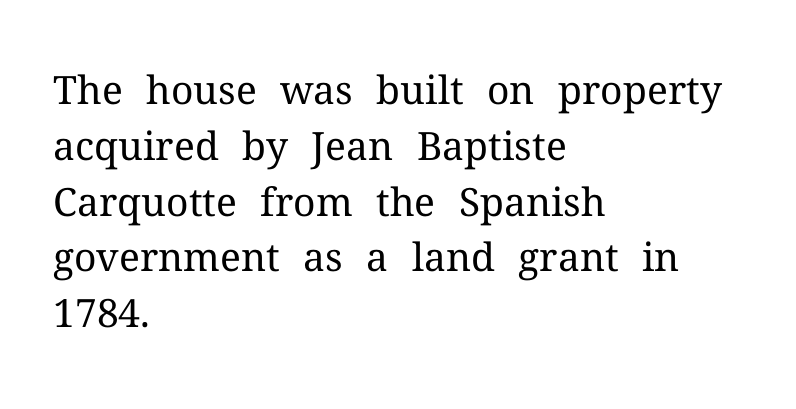
{"serif": "yes", "italic": "no", "bold": "no", "weight": "regular", "width": "normal", "stroke_contrast": "medium", "x_height": "medium", "monospaced": "no", "underline": "no", "align": "left", "line_spacing": "normal", "line_spacing_ratio": 1.43, "letter_spacing": "normal", "letter_spacing_em": 0.0, "glyph_px": 39}
